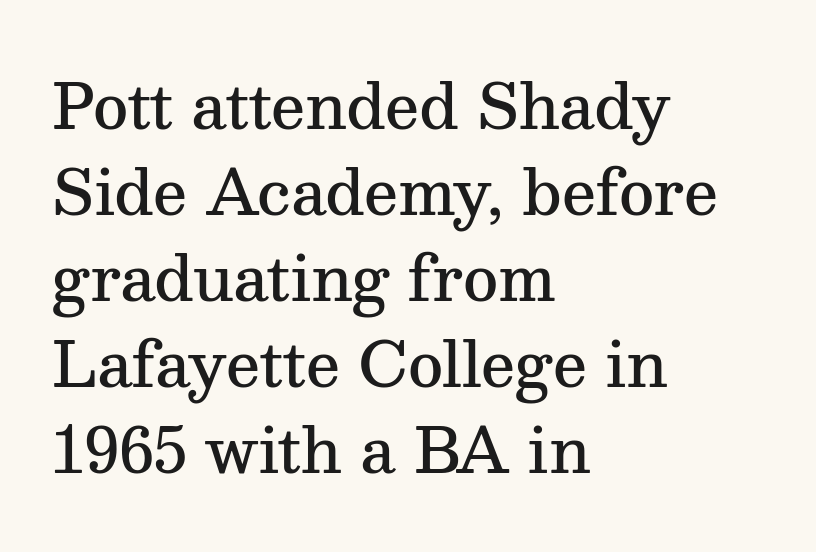
The line texture is even and compact thanks to regular tracking. Notice the strokes are somewhat thickened but not fully heavy: this is a semibold. Does the leading feel generous? No, just average. The paragraph has a hard left edge and a soft right edge. The text was rendered using a seriffed face with decorative stroke endings. Type without underlining.
